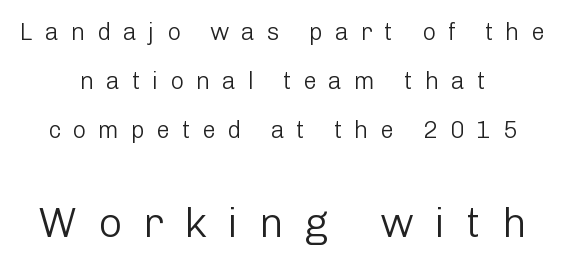
Q: Is the text bold? A: No.
Q: Is the text italic (slanted)? A: No, it is upright.
Q: Is the typeface a serif or a sans-serif typeface? A: Sans-serif.
Q: Is the text underlined? A: No.
Q: How is the paragraph aligned? A: Centered.
Q: Is the spacing between letters normal or unusually wide? A: Unusually wide.
Q: Is the spacing between lines tight, normal or loose? A: Loose.
Q: Which block of text is set in a larger size, the first (top) or the second (bottom)? A: The second (bottom) one.
Q: Width (condensed, normal, or wide)? A: Normal.
Q: Stroke contrast? A: Low.
Q: x-height? A: Medium.
Q: Monospaced? A: No.
